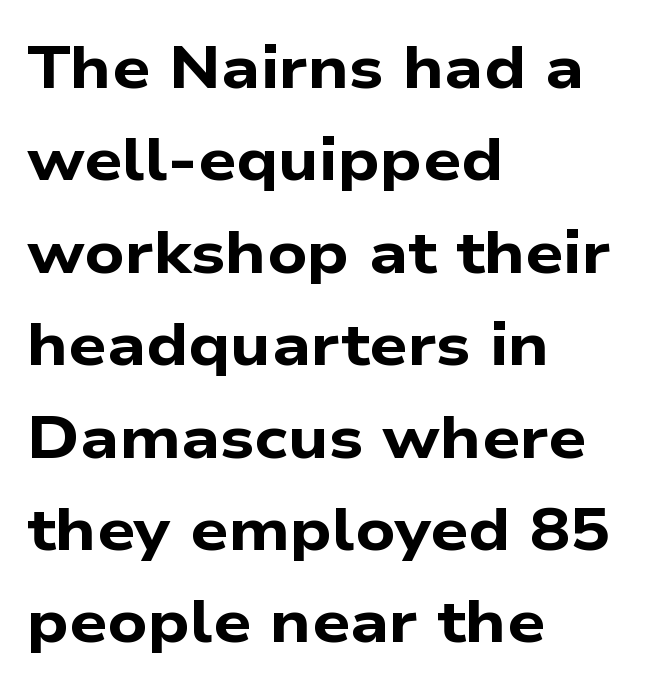
The block of text has a typical density, with ordinary space between rows. The typeface chosen for these lines omits serifs. Nobody drew a line under any word here. Heavy-handed strokes throughout: this text is bold.
